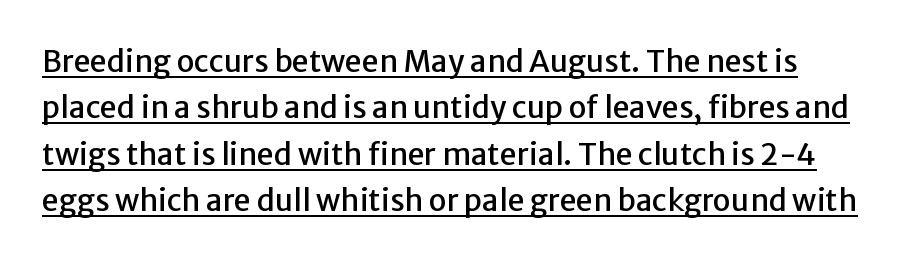
One glance says typical: line gaps are just what's usual. Grotesque or geometric, the face here clearly has no serifs. You could not count columns in this text — the font is proportionally spaced. Letter spacing: default. It's the straight-up-and-down kind of type. In designer terms, the underline attribute is active on this setting.
